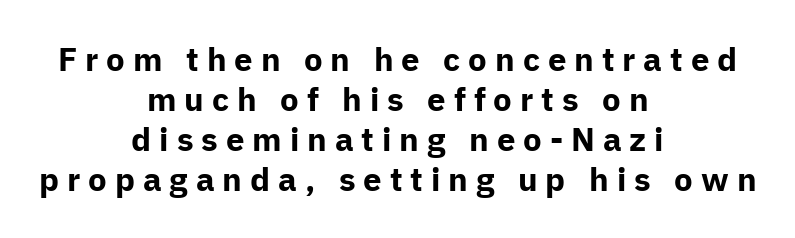
The image shows 33 px bold sans-serif type, upright; set centered, line spacing 1.21x, unusually wide letter spacing (+0.24 em), not underlined; low stroke contrast and a medium x-height.
